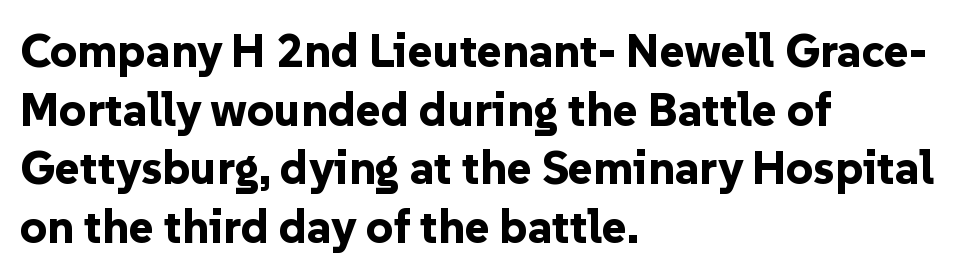
The image shows 47 px bold sans-serif type, upright; set left-aligned, normal line spacing (1.25x), normal letter spacing, not underlined; low stroke contrast and a medium x-height.
